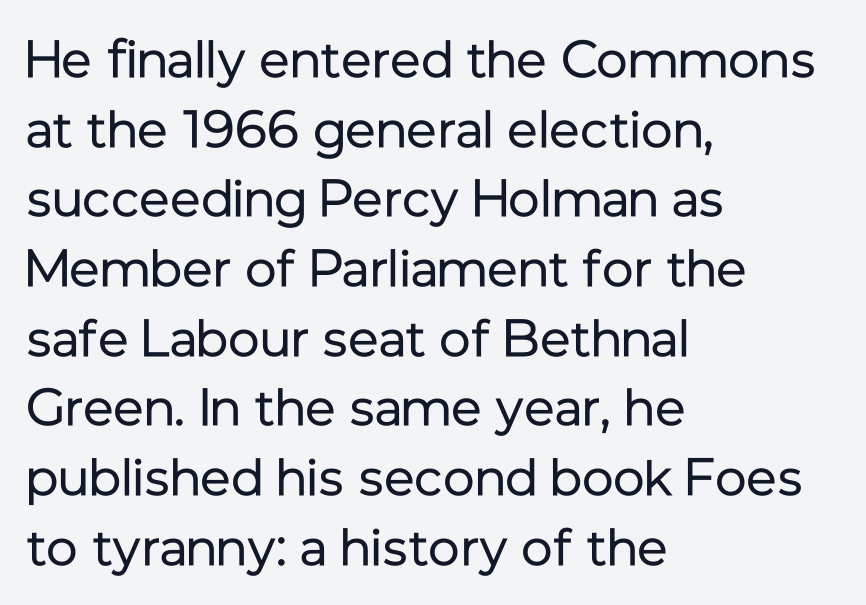
This rendering leaves character spacing at its baseline value. Where is the straight margin? On the left. The foot of each line stays bare and open. This sample has the flowing, uneven cadence of proportional lettering.
